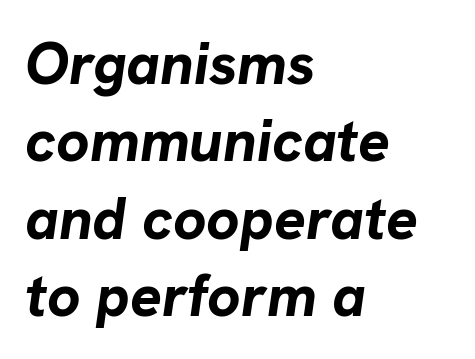
{"italic": "yes", "lean": "right", "slant_degrees": 8, "bold": "yes", "weight": "bold", "width": "normal", "stroke_contrast": "low", "x_height": "medium", "monospaced": "no", "underline": "no", "align": "left", "line_spacing": "normal", "line_spacing_ratio": 1.31, "letter_spacing": "normal", "letter_spacing_em": 0.0, "glyph_px": 59}
